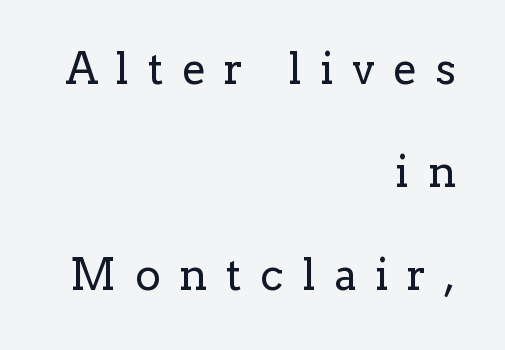
{"serif": "yes", "italic": "no", "bold": "no", "weight": "regular", "width": "normal", "stroke_contrast": "low", "x_height": "medium", "monospaced": "no", "underline": "no", "align": "right", "line_spacing": "loose", "line_spacing_ratio": 2.39, "letter_spacing": "wide", "letter_spacing_em": 0.43, "glyph_px": 43}
